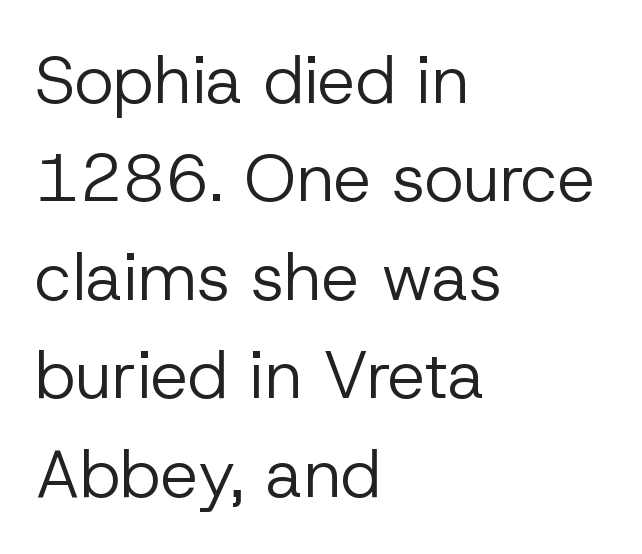
The image shows 67 px regular-weight sans-serif type, upright; set left-aligned, normal line spacing (1.47x), normal letter spacing, not underlined; low stroke contrast and a medium x-height.
